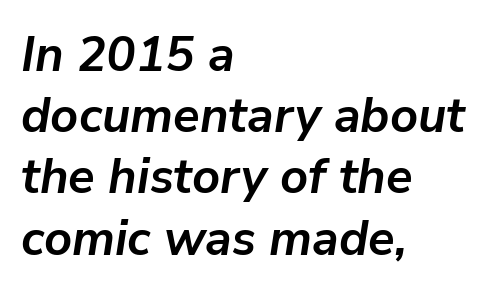
The image shows 49 px semibold type, italic (leaning right); set left-aligned, normal line spacing (1.25x), normal letter spacing, not underlined; low stroke contrast and a medium x-height.
